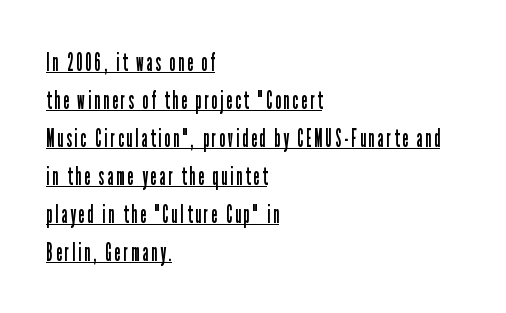
{"italic": "no", "bold": "no", "underline": "yes", "align": "left", "line_spacing": "normal", "line_spacing_ratio": 1.52, "glyph_px": 25}
